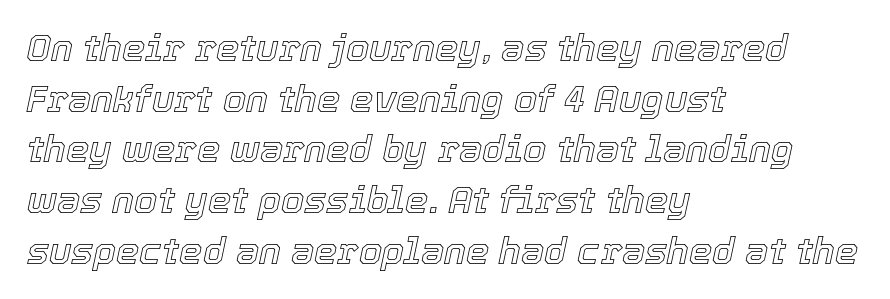
{"italic": "yes", "lean": "right", "slant_degrees": 12, "width": "normal", "x_height": "medium", "monospaced": "no", "underline": "no", "align": "left", "line_spacing": "normal", "line_spacing_ratio": 1.37, "letter_spacing": "normal", "letter_spacing_em": 0.0, "glyph_px": 37}
